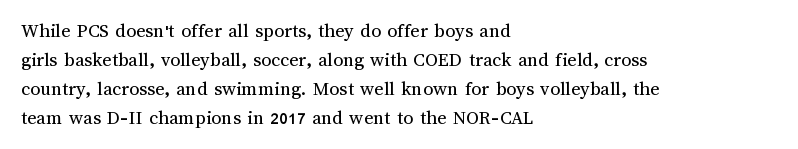
Q: Is the text bold? A: No.
Q: Is the text italic (slanted)? A: No, it is upright.
Q: Is the text underlined? A: No.
Q: How is the paragraph aligned? A: Left-aligned.
Q: Is the spacing between letters normal or unusually wide? A: Normal.
Q: Is the spacing between lines tight, normal or loose? A: Normal.
